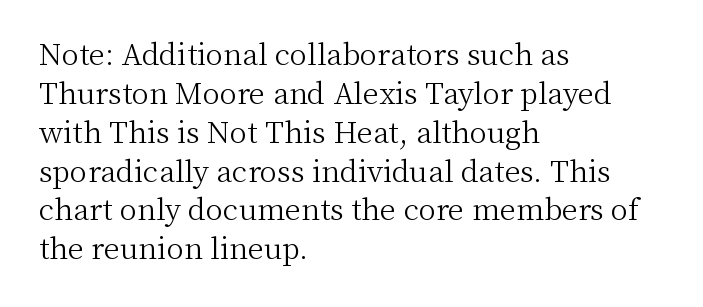
{"serif": "yes", "italic": "no", "bold": "no", "weight": "light", "width": "normal", "stroke_contrast": "medium", "x_height": "medium", "monospaced": "no", "underline": "no", "align": "left", "line_spacing": "normal", "line_spacing_ratio": 1.34, "letter_spacing": "normal", "letter_spacing_em": 0.0, "glyph_px": 29}
